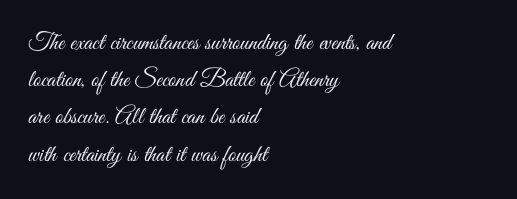
Q: Is the text bold? A: No.
Q: Is the text italic (slanted)? A: Yes.
Q: Is the text underlined? A: No.
Q: How is the paragraph aligned? A: Left-aligned.
Q: Is the spacing between letters normal or unusually wide? A: Normal.
Q: Is the spacing between lines tight, normal or loose? A: Normal.
